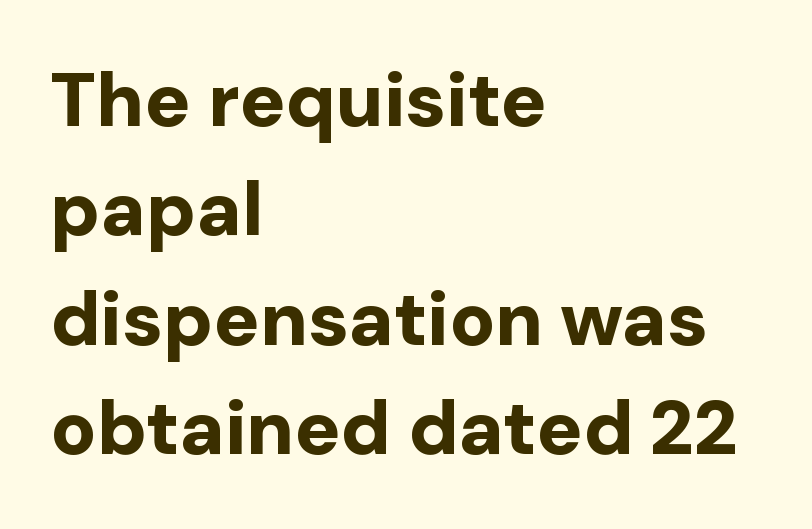
{"serif": "no", "italic": "no", "bold": "yes", "weight": "bold", "width": "normal", "stroke_contrast": "low", "x_height": "medium", "monospaced": "no", "underline": "no", "align": "left", "line_spacing": "normal", "line_spacing_ratio": 1.44, "letter_spacing": "normal", "letter_spacing_em": 0.0, "glyph_px": 76}
